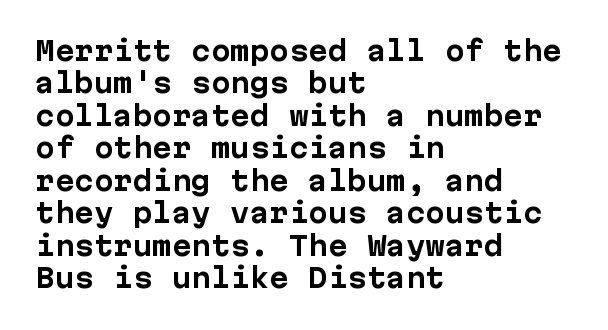
The image shows 26 px bold type, upright; set left-aligned, normal line spacing (1.25x), normal letter spacing, not underlined.
